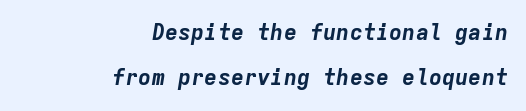
{"italic": "yes", "lean": "right", "slant_degrees": 9, "bold": "yes", "underline": "no", "align": "right", "line_spacing": "loose", "line_spacing_ratio": 2.05, "letter_spacing": "normal", "letter_spacing_em": 0.0, "glyph_px": 22}
